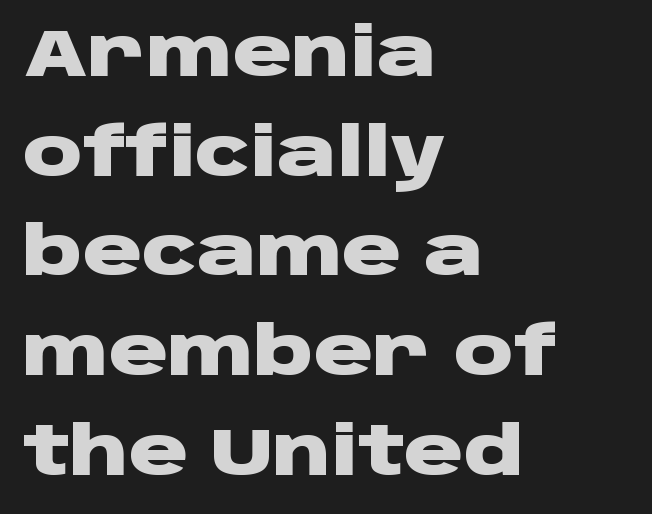
The image shows 66 px heavy, wide sans-serif type, upright; set left-aligned, normal line spacing (1.51x), normal letter spacing, not underlined; low stroke contrast and a large x-height.
